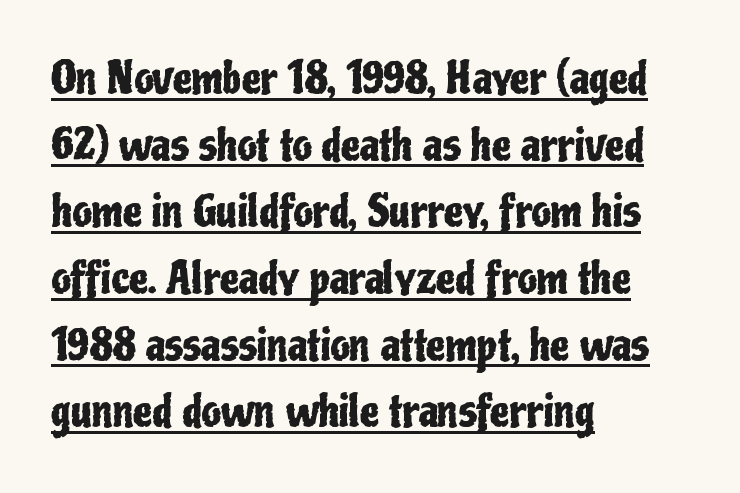
Q: Is the text italic (slanted)? A: No, it is upright.
Q: Is the typeface a serif or a sans-serif typeface? A: Sans-serif.
Q: Is the text underlined? A: Yes.
Q: How is the paragraph aligned? A: Left-aligned.
Q: Is the spacing between letters normal or unusually wide? A: Normal.
Q: Is the spacing between lines tight, normal or loose? A: Normal.
Q: Width (condensed, normal, or wide)? A: Condensed.
Q: Stroke contrast? A: Low.
Q: x-height? A: Medium.
Q: Monospaced? A: No.
